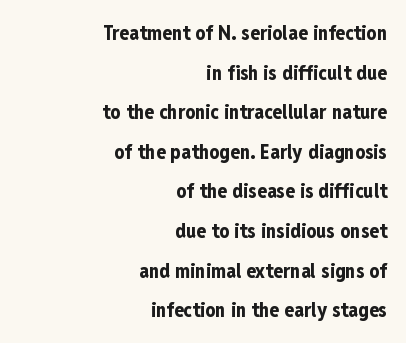
Q: Is the text bold? A: Yes.
Q: Is the text italic (slanted)? A: No, it is upright.
Q: Is the text underlined? A: No.
Q: How is the paragraph aligned? A: Right-aligned.
Q: Is the spacing between letters normal or unusually wide? A: Normal.
Q: Is the spacing between lines tight, normal or loose? A: Loose.
